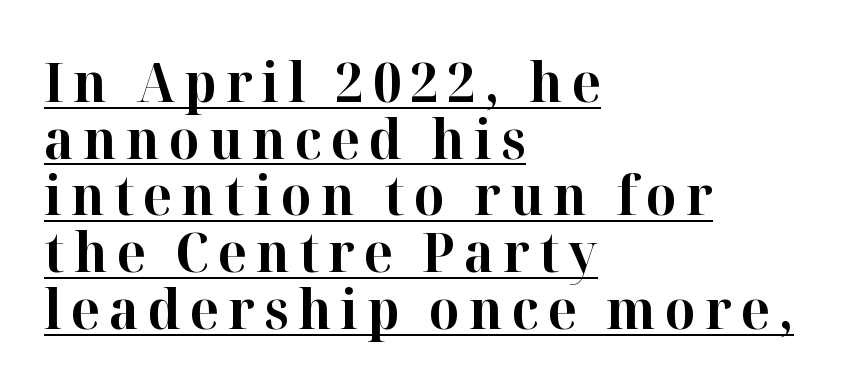
Notice how thick the strokes are: this is what a full bold looks like. Does the leading feel generous? Not at all — it's pinched. Compared with a centered layout, this one pins lines to the left instead. The rendered words wear a rule along their underside. Posture: vertical. Here the designer chose a conventional face with non-uniform glyph widths.
